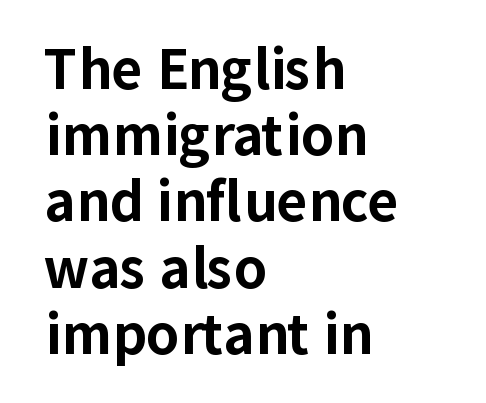
Q: Is the text bold? A: Yes.
Q: Is the text italic (slanted)? A: No, it is upright.
Q: Is the typeface a serif or a sans-serif typeface? A: Sans-serif.
Q: Is the text underlined? A: No.
Q: How is the paragraph aligned? A: Left-aligned.
Q: Is the spacing between letters normal or unusually wide? A: Normal.
Q: Is the spacing between lines tight, normal or loose? A: Normal.
Q: Width (condensed, normal, or wide)? A: Normal.
Q: Stroke contrast? A: Low.
Q: x-height? A: Medium.
Q: Monospaced? A: No.
